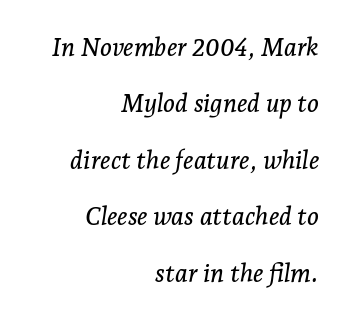
The string is rendered with underlining switched off. If you measured baseline to baseline, you'd find a long distance. The tracking reads as untouched default to a designer's eye. These lines are set flush right with a ragged left edge. Rendered with sloped, italic letterforms.
